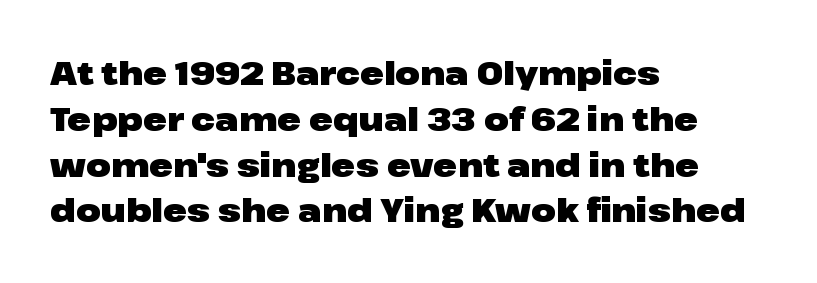
Q: Is the text bold? A: Yes.
Q: Is the text italic (slanted)? A: No, it is upright.
Q: Is the typeface a serif or a sans-serif typeface? A: Sans-serif.
Q: Is the text underlined? A: No.
Q: How is the paragraph aligned? A: Left-aligned.
Q: Is the spacing between letters normal or unusually wide? A: Normal.
Q: Is the spacing between lines tight, normal or loose? A: Normal.
Q: Width (condensed, normal, or wide)? A: Wide.
Q: Stroke contrast? A: Low.
Q: x-height? A: Medium.
Q: Monospaced? A: No.
